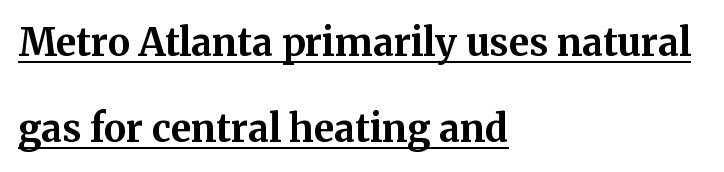
{"serif": "yes", "italic": "no", "bold": "yes", "weight": "bold", "width": "normal", "stroke_contrast": "medium", "x_height": "medium", "monospaced": "no", "underline": "yes", "align": "left", "line_spacing": "loose", "line_spacing_ratio": 2.27, "letter_spacing": "normal", "letter_spacing_em": 0.0, "glyph_px": 38}
